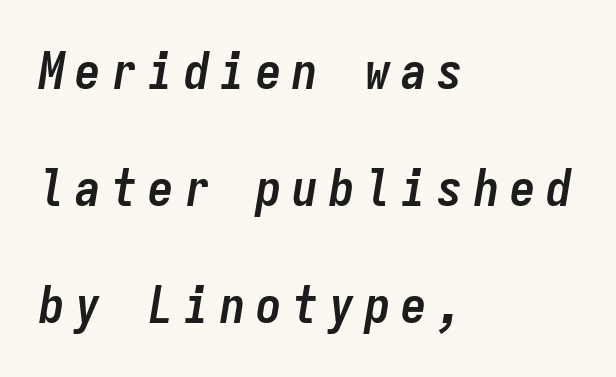
{"italic": "yes", "lean": "right", "slant_degrees": 9, "bold": "yes", "weight": "semibold", "width": "condensed", "stroke_contrast": "low", "x_height": "medium", "monospaced": "yes", "underline": "no", "align": "left", "line_spacing": "loose", "line_spacing_ratio": 2.29, "letter_spacing": "wide", "letter_spacing_em": 0.21, "glyph_px": 51}
